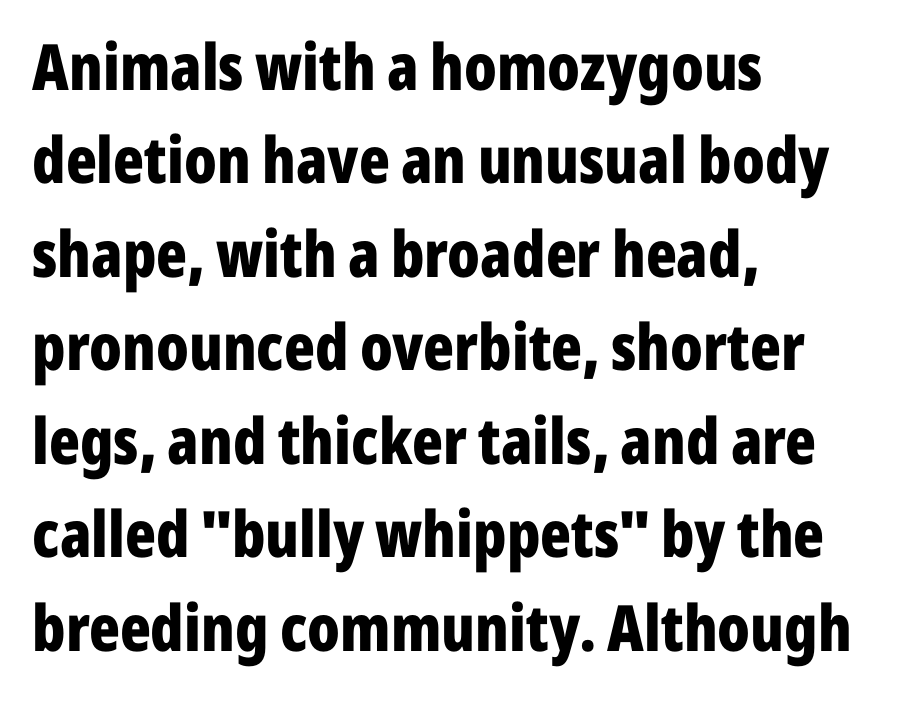
The image shows 64 px bold, condensed sans-serif type, upright; set left-aligned, normal line spacing (1.46x), normal letter spacing, not underlined; low stroke contrast and a medium x-height.
